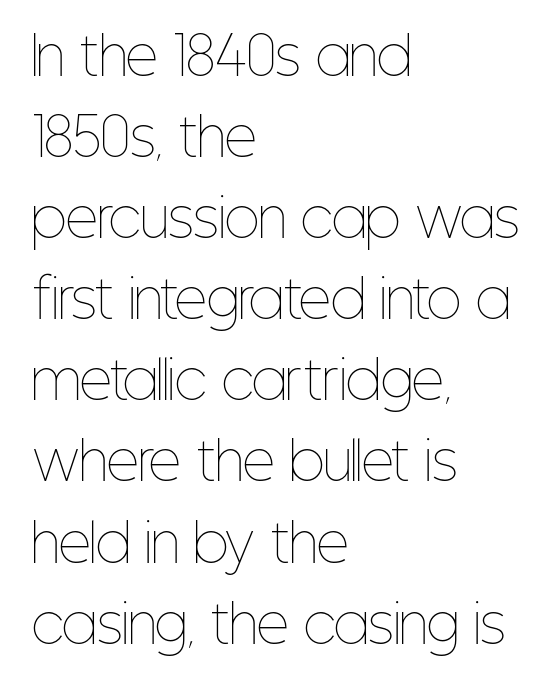
Ascenders rise straight up at ninety degrees. The string is rendered with underlining switched off. A classic flush-left, rag-right setting is used for this passage. This sample has the flowing, uneven cadence of proportional lettering. Is the letter spacing exaggerated? No — it looks like the ordinary default. Vertical spacing — default.
